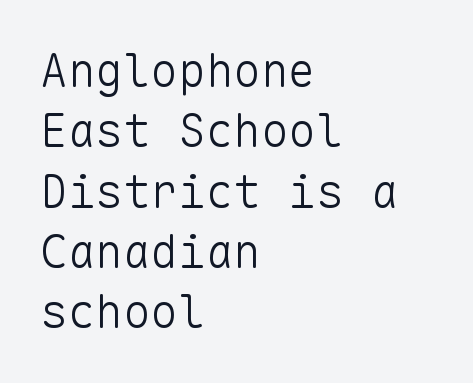
{"serif": "no", "italic": "no", "bold": "no", "weight": "light", "width": "normal", "stroke_contrast": "low", "x_height": "medium", "monospaced": "yes", "underline": "no", "align": "left", "line_spacing": "normal", "line_spacing_ratio": 1.31, "letter_spacing": "normal", "letter_spacing_em": 0.0, "glyph_px": 46}
